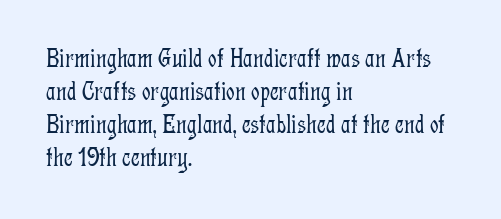
Q: Is the text bold? A: No.
Q: Is the text italic (slanted)? A: No, it is upright.
Q: Is the text underlined? A: No.
Q: How is the paragraph aligned? A: Left-aligned.
Q: Is the spacing between letters normal or unusually wide? A: Normal.
